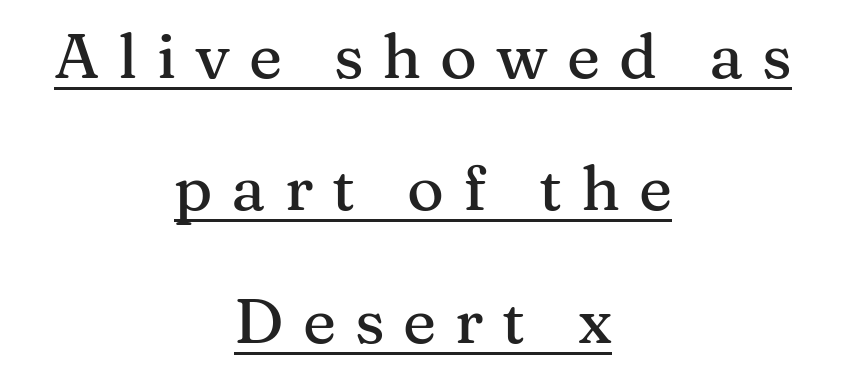
{"serif": "yes", "italic": "no", "width": "normal", "stroke_contrast": "medium", "x_height": "medium", "monospaced": "no", "underline": "yes", "align": "center", "line_spacing": "loose", "line_spacing_ratio": 2.1, "letter_spacing": "wide", "letter_spacing_em": 0.3, "glyph_px": 63}
